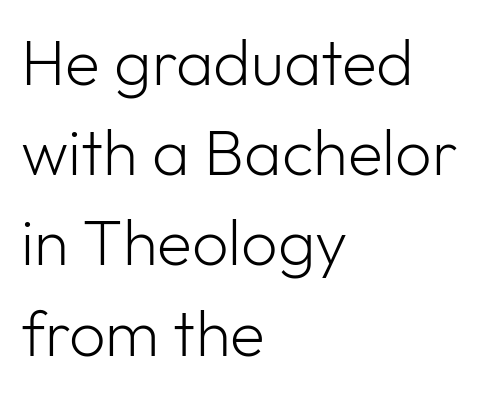
The image shows 64 px light sans-serif type, upright; set left-aligned, normal line spacing (1.41x), normal letter spacing, not underlined; low stroke contrast and a medium x-height.
